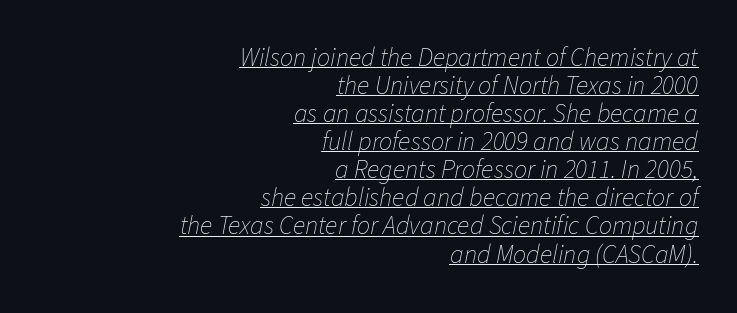
Q: Is the text bold? A: No.
Q: Is the text italic (slanted)? A: Yes, it leans right by about 11 degrees.
Q: Is the text underlined? A: Yes.
Q: How is the paragraph aligned? A: Right-aligned.
Q: Is the spacing between letters normal or unusually wide? A: Normal.
Q: Is the spacing between lines tight, normal or loose? A: Tight.
